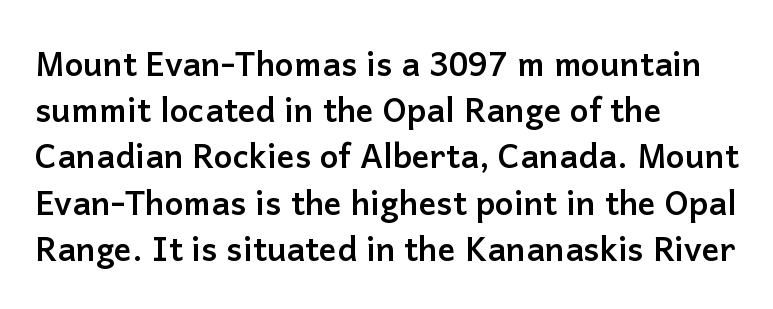
The image shows 33 px semibold sans-serif type, upright; set left-aligned, normal line spacing (1.4x), normal letter spacing, not underlined; low stroke contrast and a medium x-height.
